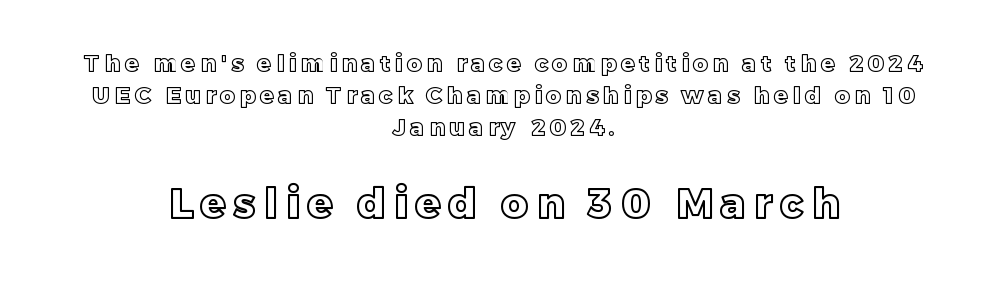
Q: Is the text italic (slanted)? A: No, it is upright.
Q: Is the text underlined? A: No.
Q: How is the paragraph aligned? A: Centered.
Q: Is the spacing between letters normal or unusually wide? A: Unusually wide.
Q: Is the spacing between lines tight, normal or loose? A: Normal.
Q: Which block of text is set in a larger size, the first (top) or the second (bottom)? A: The second (bottom) one.
Q: Width (condensed, normal, or wide)? A: Normal.
Q: x-height? A: Large.
Q: Monospaced? A: No.
